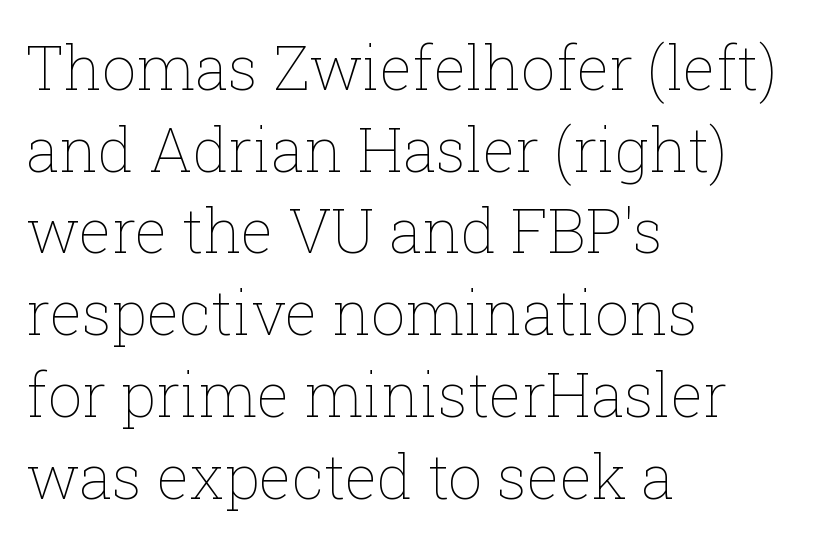
The image shows 61 px thin type, upright; set left-aligned, normal line spacing (1.34x), normal letter spacing, not underlined; low stroke contrast and a medium x-height.
